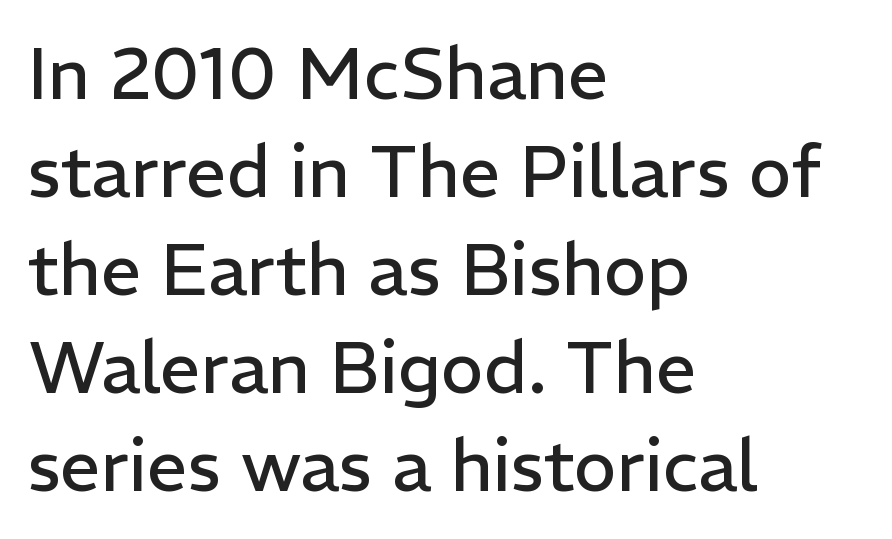
Honestly, the letter spacing is just normal — you wouldn't notice it. Each letter keeps its own natural width here, so spacing adapts to shape. The baseline area is clear. The paragraph has a hard left edge and a soft right edge. Unbolded letterforms with no extra heft. Letterform terminals end flat and unadorned throughout the passage.
